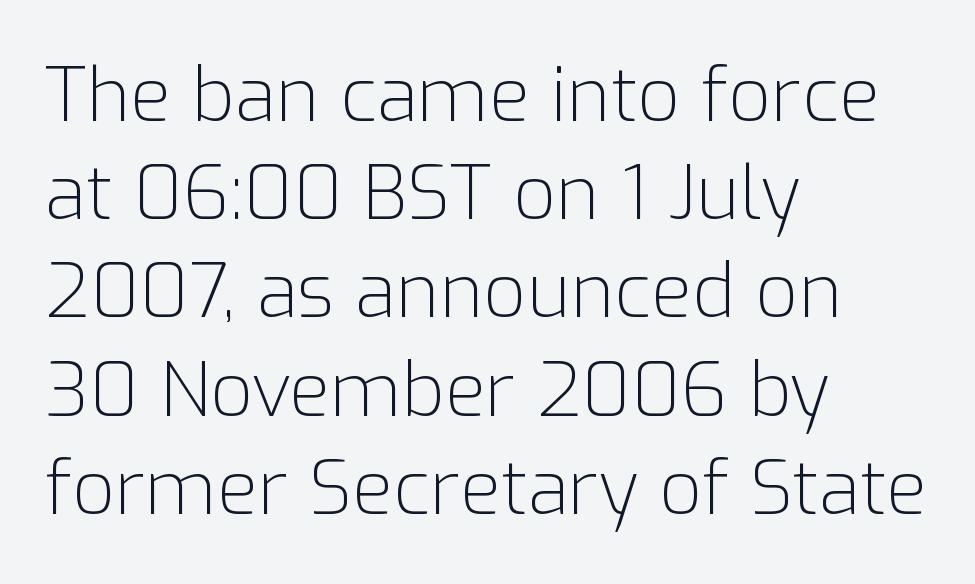
The letters stand straight up with perfectly vertical stems. Is the stroke heavy? The answer is a plain regular-or-lighter. Caption: standard tracking, unaltered. Typeset ragged right — the left edge is the straight one. The space directly below the letters is spotless. In terms of letterform style, serifs are entirely absent.
